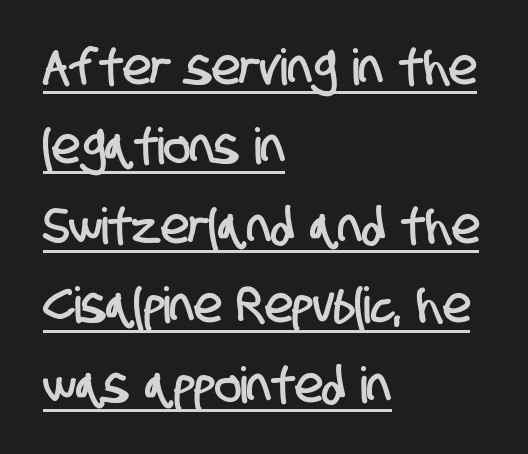
{"serif": "no", "width": "condensed", "stroke_contrast": "low", "x_height": "large", "monospaced": "no", "underline": "yes", "align": "left", "line_spacing": "normal", "line_spacing_ratio": 1.59, "letter_spacing": "normal", "letter_spacing_em": 0.0, "glyph_px": 50}
